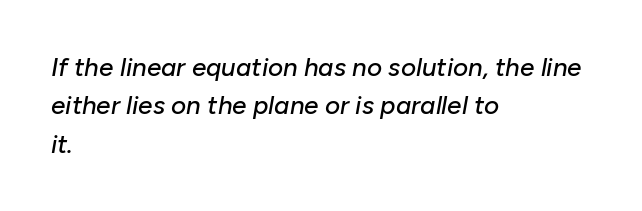
The image shows 26 px text type, italic (leaning right); set left-aligned, normal line spacing (1.48x), normal letter spacing, not underlined.
